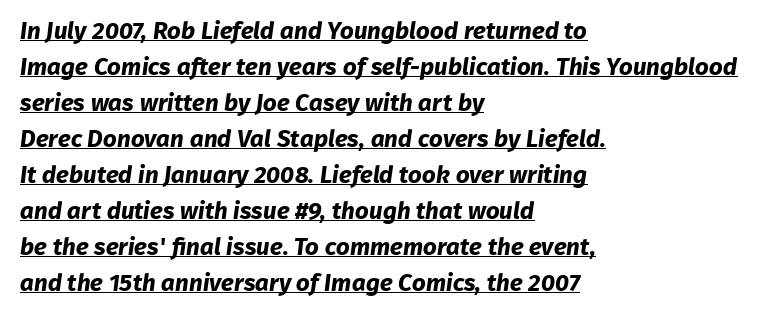
The image shows 24 px bold type; set left-aligned, normal line spacing (1.5x), normal letter spacing, underlined.
